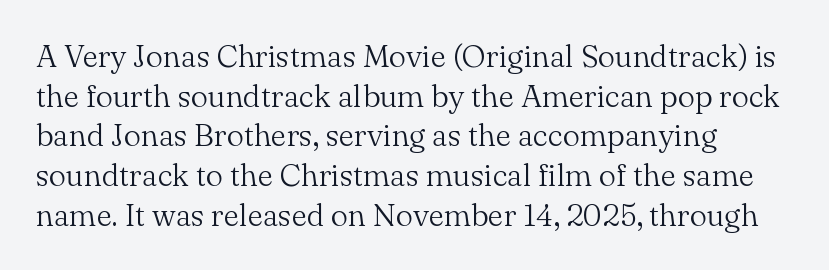
{"serif": "yes", "italic": "no", "bold": "no", "weight": "light", "width": "normal", "stroke_contrast": "medium", "x_height": "small", "monospaced": "no", "underline": "no", "align": "left", "line_spacing": "normal", "line_spacing_ratio": 1.28, "letter_spacing": "normal", "letter_spacing_em": 0.0, "glyph_px": 31}
